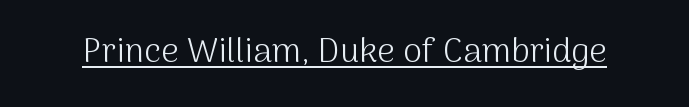
{"serif": "no", "italic": "no", "bold": "no", "weight": "light", "width": "normal", "stroke_contrast": "medium", "x_height": "medium", "monospaced": "no", "underline": "yes", "letter_spacing": "normal", "letter_spacing_em": 0.0, "glyph_px": 34}
